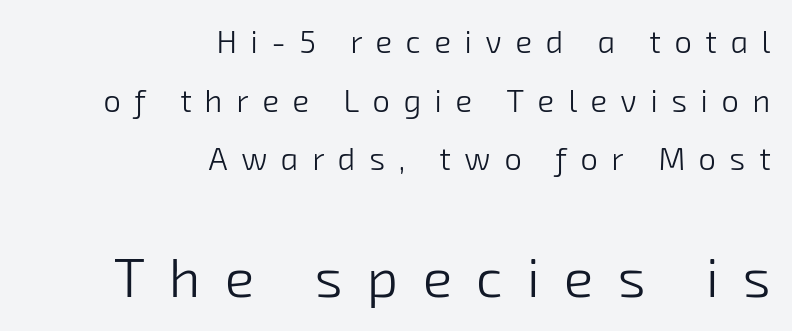
Q: Is the text bold? A: No.
Q: Is the typeface a serif or a sans-serif typeface? A: Sans-serif.
Q: Is the text underlined? A: No.
Q: How is the paragraph aligned? A: Right-aligned.
Q: Is the spacing between letters normal or unusually wide? A: Unusually wide.
Q: Which block of text is set in a larger size, the first (top) or the second (bottom)? A: The second (bottom) one.
Q: Width (condensed, normal, or wide)? A: Normal.
Q: Stroke contrast? A: Low.
Q: x-height? A: Medium.
Q: Monospaced? A: No.
